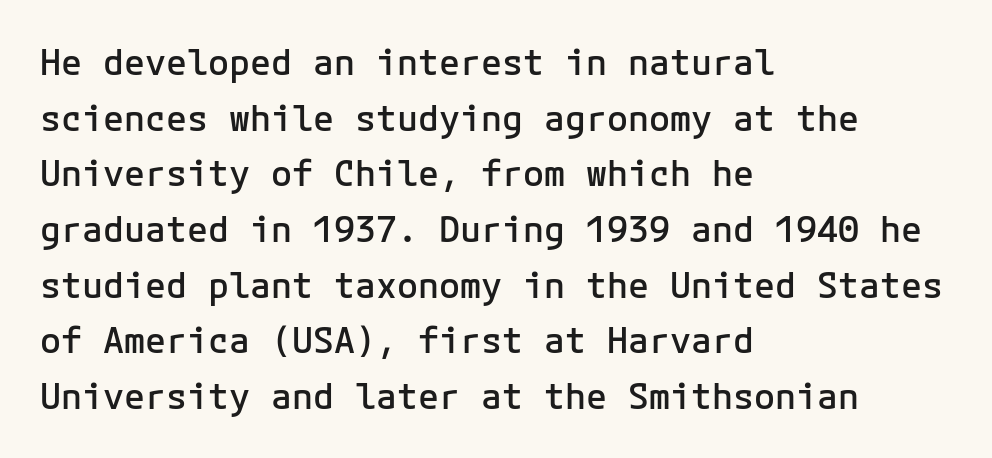
The image shows 35 px semibold sans-serif type, upright; set left-aligned, normal line spacing (1.59x), normal letter spacing, not underlined; low stroke contrast and a medium x-height.
